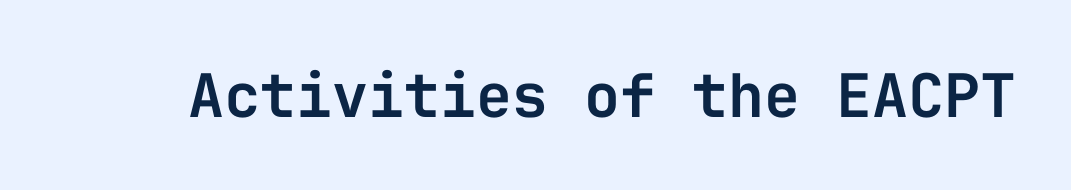
Note the uniform advance width — an 'i' takes as much space as an 'm'. The strip under each line holds only bare page. Designer's note — italics off, roman on. Tracking here is standard; glyphs follow each other at the usual distance.
